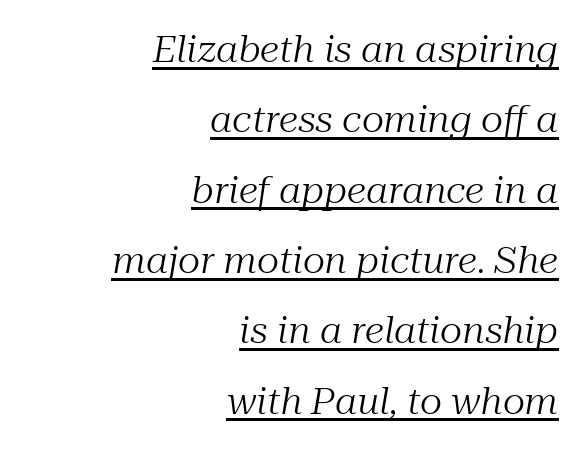
These lines keep a tight, regular rhythm from letter to letter. The rendering uses natural spacing where letterforms have individual widths. Typeset ragged left — the right edge is the straight one. The strokes carry an ordinary text weight at most. This sample uses an oblique cut, with every glyph tilted off the vertical. Every word sits above its own underline.
